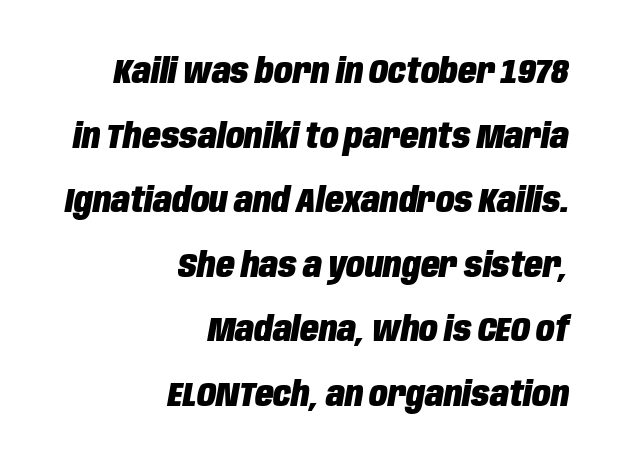
The image shows 34 px heavy, condensed type, italic (leaning right); set right-aligned, loose line spacing (1.9x), normal letter spacing, not underlined; low stroke contrast and a large x-height.
